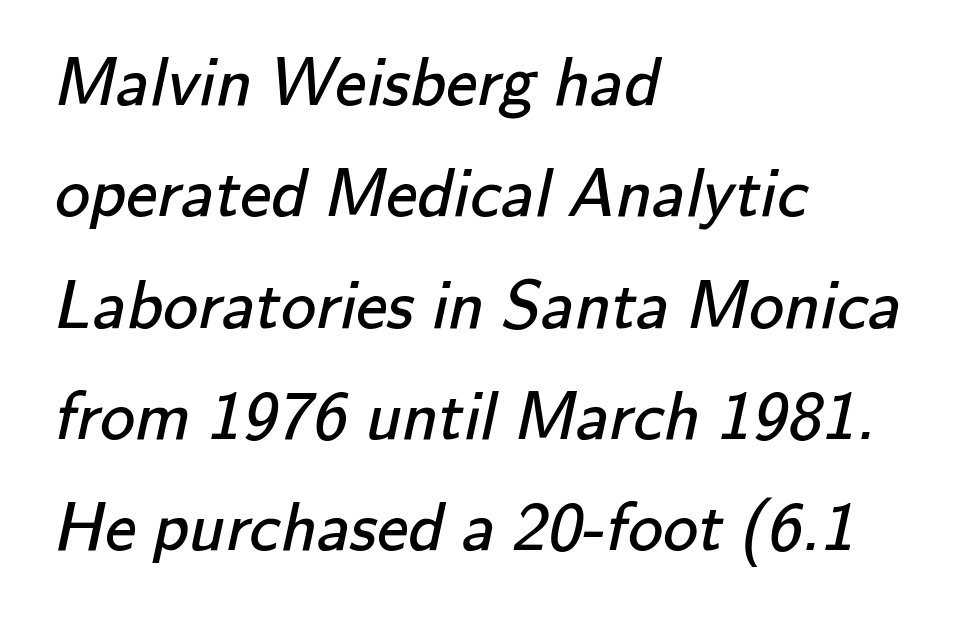
You could not count columns in this text — the font is proportionally spaced. Letter spacing: default. Stems and bowls with no extra thickness — not bold. Normally led — the rows are evenly, conventionally spaced. Line starts are locked; line ends wander. Descender tails drop into unmarked territory.
